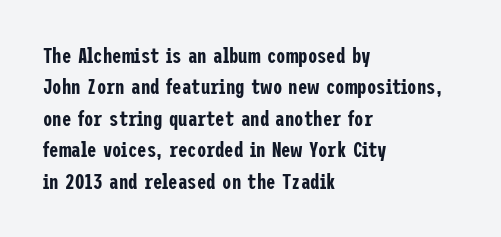
The image shows 21 px text type, upright; set left-aligned, normal line spacing (1.5x), normal letter spacing, not underlined.
